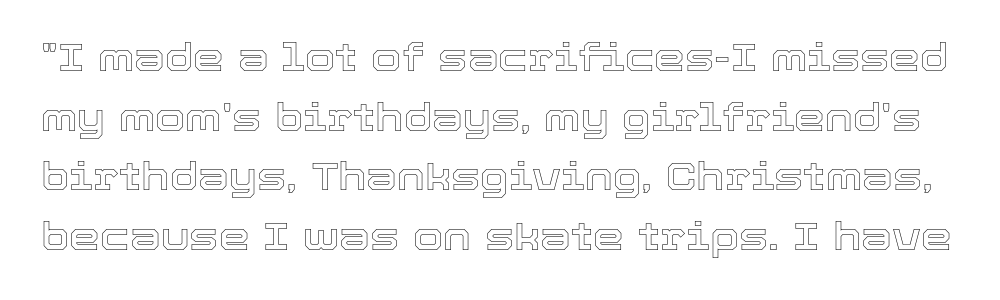
The image shows 39 px text type, upright; set normal line spacing (1.53x), normal letter spacing, not underlined; a medium x-height.
